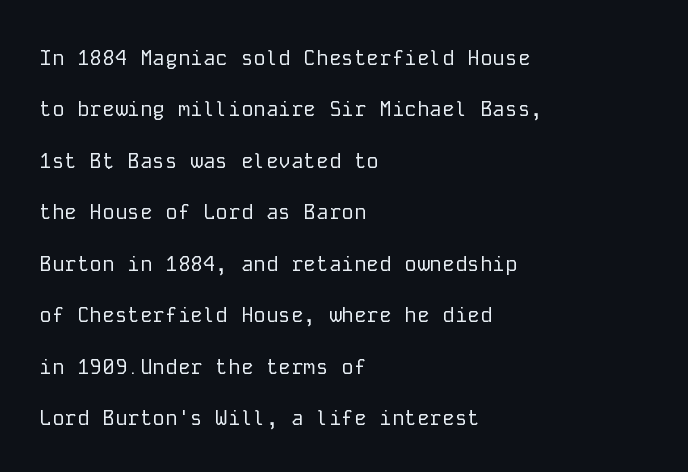
Ordinary non-slanted type is in use. The lines are spread far apart with generous leading. Students, note that the glyphs here touch the page at normal intervals. The rag falls on the right side of this text block. Vertical stems look standard width or narrower in stroke.
